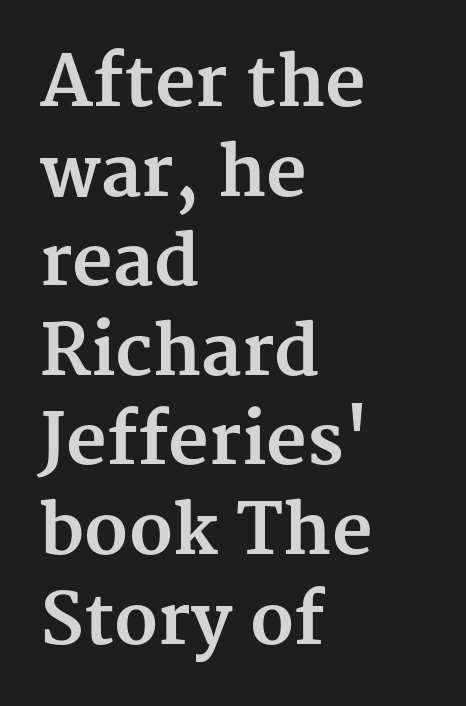
The image shows 70 px bold serif type, upright; set left-aligned, normal line spacing (1.28x), normal letter spacing, not underlined; medium stroke contrast and a medium x-height.
